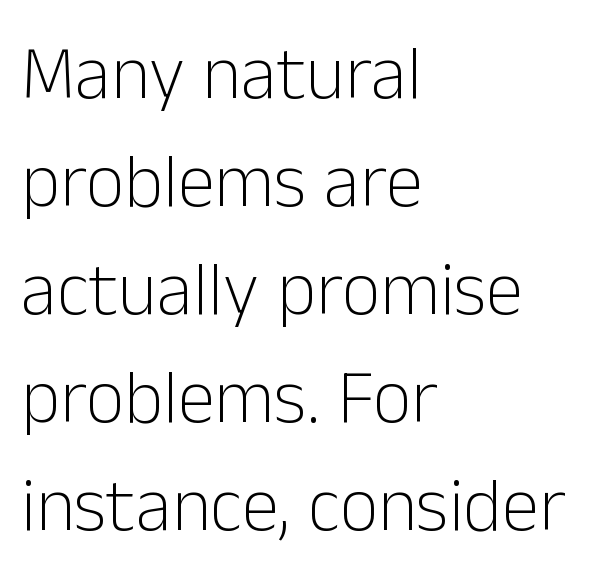
Where is the straight margin? On the left. The lettering stays uniformly vertical, giving the passage a roman look. Weight: regular or lighter. The rendering shows plain stroke endings on the letterforms — a sans-serif design. Proportional: the letters do not fall into vertical columns. Honestly, the letter spacing is just normal — you wouldn't notice it.
